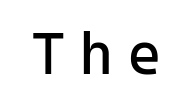
Has an underline been added? It has not. Is the stroke heavy? The answer is a plain regular-or-lighter. How are the letters spaced? Widely, with obvious added tracking. The rendering shows plain stroke endings on the letterforms — a sans-serif design.
